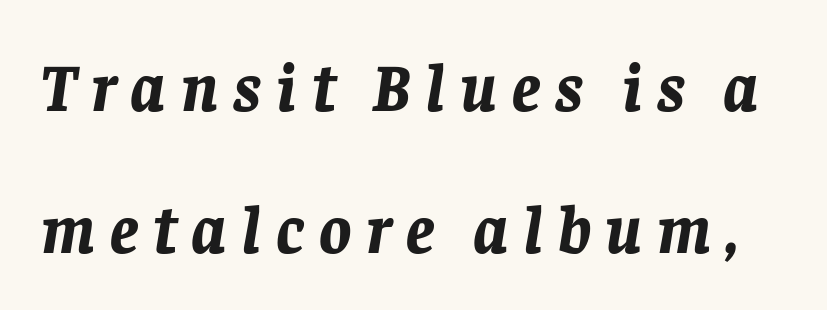
These lines stand farther apart than default settings would place them. Decoration check: the copy has no underline. The rendering uses a bold face; every stroke is thick and dark. Spacing between characters has been opened up far beyond the box default. Do the characters align in a grid? No, the font is proportional.
